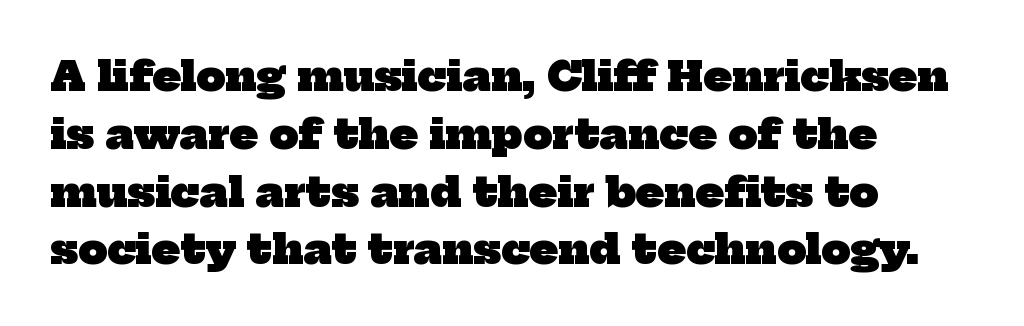
The image shows 41 px heavy serif type; set left-aligned, normal line spacing (1.41x), normal letter spacing, not underlined; low stroke contrast and a medium x-height.
